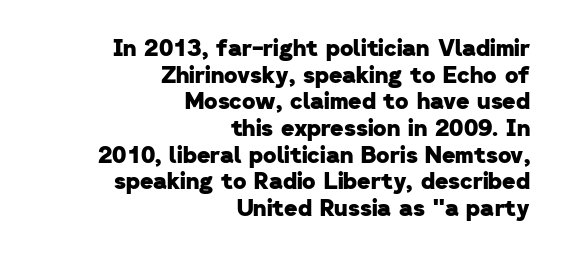
Each row of text sits above clean, open space. Right-aligned paragraph, ragged on the left. On the weight axis this lands at bold, roughly 700. No extra tracking has been applied to these lines.
